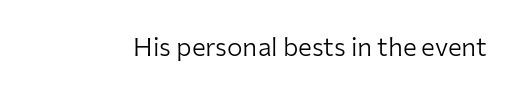
Q: Is the text bold? A: No.
Q: Is the text italic (slanted)? A: No, it is upright.
Q: Is the text underlined? A: No.
Q: Is the spacing between letters normal or unusually wide? A: Normal.
